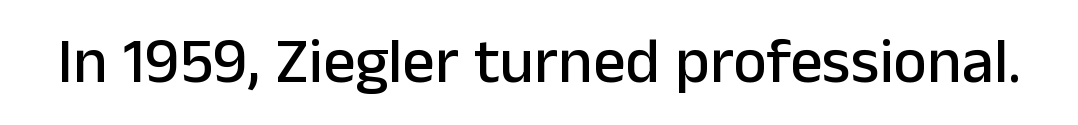
Inter-character spacing is left at the font's built-in metrics. Looks like regular typesetting: each glyph gets only the width it needs. The lettering stays uniformly vertical, giving the passage a roman look. A bare baseline throughout the passage. Observe the absence of serifs on each vertical stroke in this sample.
